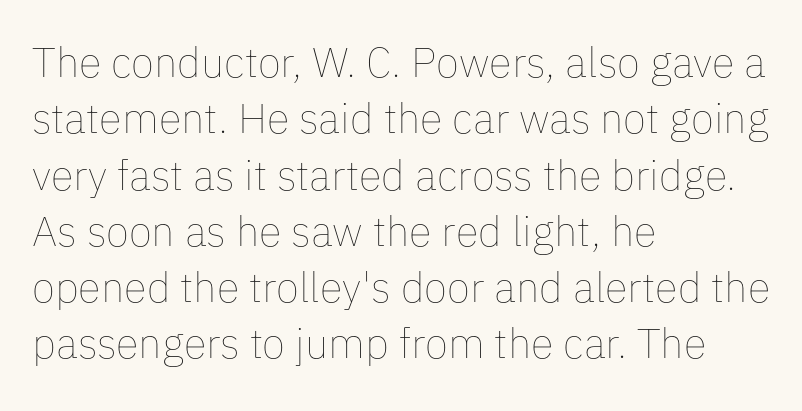
All the whitespace from short lines collects on the right. Baseline-to-baseline distance is the conventional proportion of letter height. The letterforms sit shoulder to shoulder at normal distance. The passage shown is typed in a proportional face where columns would drift. This sample uses an upright cut, with every glyph sitting square on the baseline.
